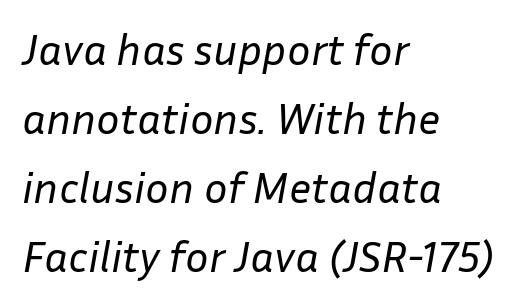
Q: Is the text bold? A: No.
Q: Is the text italic (slanted)? A: Yes, it leans right by about 10 degrees.
Q: Is the text underlined? A: No.
Q: How is the paragraph aligned? A: Left-aligned.
Q: Is the spacing between letters normal or unusually wide? A: Normal.
Q: Is the spacing between lines tight, normal or loose? A: Normal.
Q: Width (condensed, normal, or wide)? A: Normal.
Q: Stroke contrast? A: Low.
Q: x-height? A: Medium.
Q: Monospaced? A: No.
